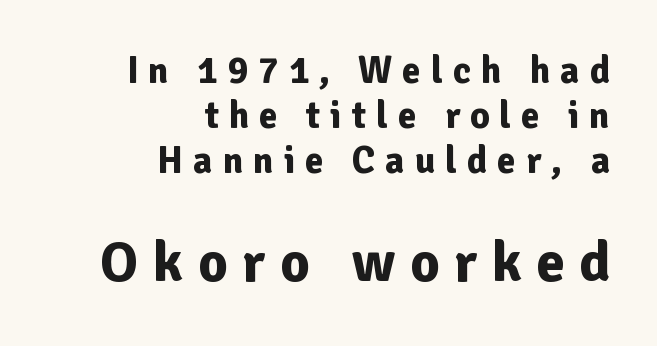
Q: Is the text bold? A: Yes.
Q: Is the text italic (slanted)? A: No, it is upright.
Q: Is the typeface a serif or a sans-serif typeface? A: Sans-serif.
Q: Is the text underlined? A: No.
Q: How is the paragraph aligned? A: Right-aligned.
Q: Is the spacing between letters normal or unusually wide? A: Unusually wide.
Q: Which block of text is set in a larger size, the first (top) or the second (bottom)? A: The second (bottom) one.
Q: Width (condensed, normal, or wide)? A: Normal.
Q: Stroke contrast? A: Low.
Q: x-height? A: Medium.
Q: Monospaced? A: No.
